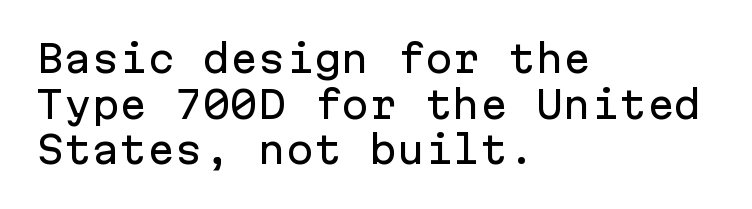
The image shows 37 px sans-serif type, upright, monospaced; set left-aligned, line spacing 1.23x, normal letter spacing, not underlined; low stroke contrast and a medium x-height.
